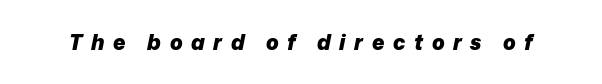
The image shows 21 px bold type, italic (leaning right); set unusually wide letter spacing (+0.41 em), not underlined.
